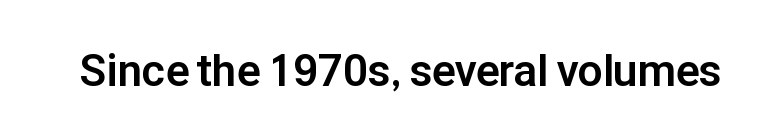
The tracking reads as untouched default to a designer's eye. Only glyphs here, with clear space below each row. The font's upright variant was chosen for this text. Compared with an ordinary text face, these strokes are far heavier — a full bold.
